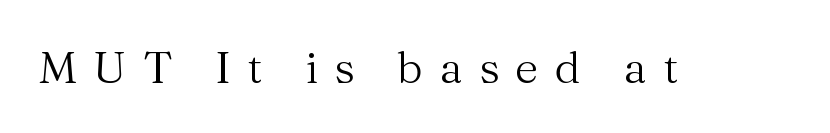
The image shows 45 px regular-weight serif type, upright; set unusually wide letter spacing (+0.36 em), not underlined; medium stroke contrast and a medium x-height.
